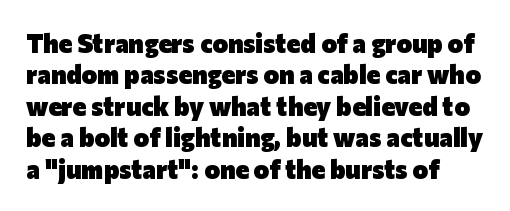
{"italic": "no", "bold": "yes", "underline": "no", "line_spacing_ratio": 1.21, "letter_spacing": "normal", "letter_spacing_em": 0.0, "glyph_px": 26}
